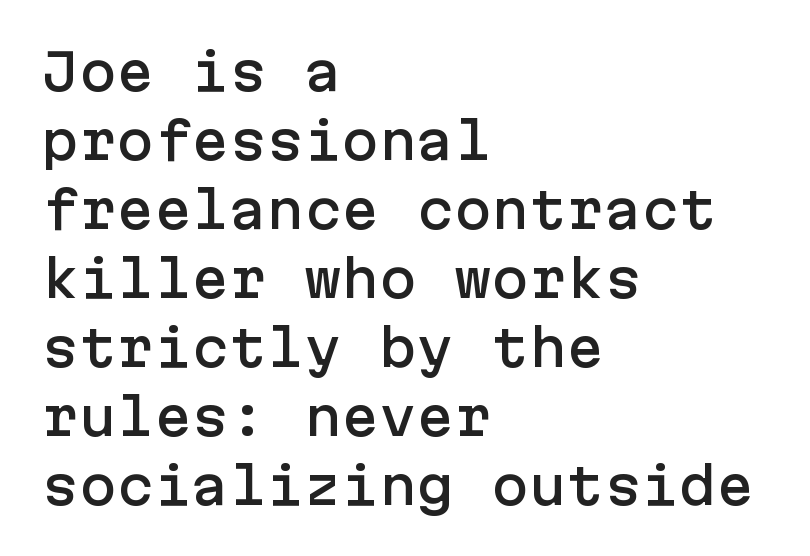
Q: Is the text italic (slanted)? A: No, it is upright.
Q: Is the typeface a serif or a sans-serif typeface? A: Sans-serif.
Q: Is the text underlined? A: No.
Q: How is the paragraph aligned? A: Left-aligned.
Q: Is the spacing between letters normal or unusually wide? A: Normal.
Q: Is the spacing between lines tight, normal or loose? A: Normal.
Q: Width (condensed, normal, or wide)? A: Normal.
Q: Stroke contrast? A: Low.
Q: x-height? A: Medium.
